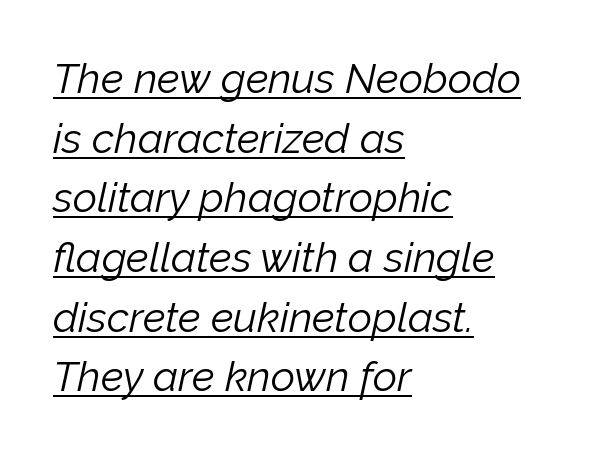
Observe the ordinary spacing: letters are neighbours, not strangers. The typography opts for an oblique posture over an upright one. Each letter keeps its own natural width here, so spacing adapts to shape. Alignment: flush left.
